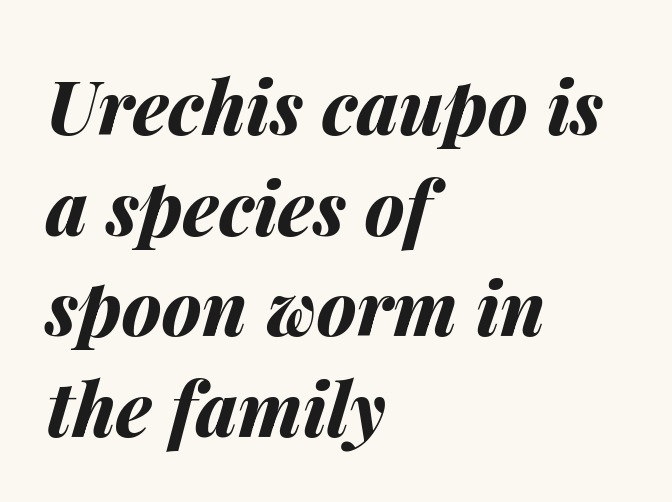
The image shows 74 px bold type, italic (leaning right); set left-aligned, normal line spacing (1.36x), normal letter spacing, not underlined; medium stroke contrast and a medium x-height.
